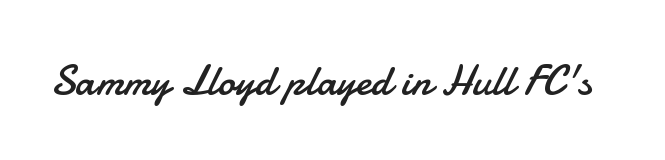
{"serif": "no", "bold": "no", "weight": "regular", "width": "normal", "stroke_contrast": "low", "x_height": "small", "monospaced": "no", "underline": "no", "letter_spacing": "normal", "letter_spacing_em": 0.0, "glyph_px": 43}
